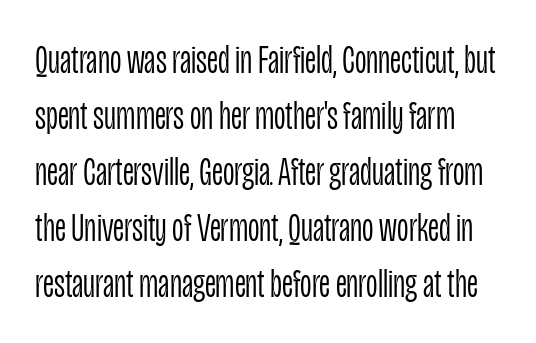
Q: Is the text bold? A: No.
Q: Is the text italic (slanted)? A: No, it is upright.
Q: Is the typeface a serif or a sans-serif typeface? A: Sans-serif.
Q: Is the text underlined? A: No.
Q: Is the spacing between letters normal or unusually wide? A: Normal.
Q: Is the spacing between lines tight, normal or loose? A: Normal.
Q: Width (condensed, normal, or wide)? A: Condensed.
Q: Stroke contrast? A: Low.
Q: x-height? A: Large.
Q: Monospaced? A: No.
